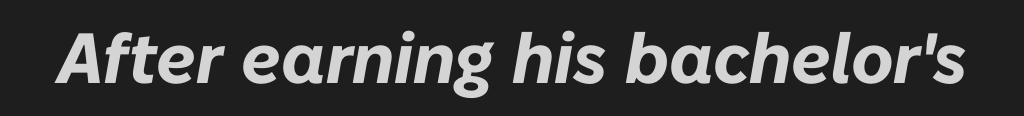
Standard letterfit; no display-style spreading of the glyphs. You could not count columns in this text — the font is proportionally spaced. The passage shown is not underscored anywhere. Every character sits at an angle, as italics do. In terms of weight, the rendering is a true, heavy bold.
